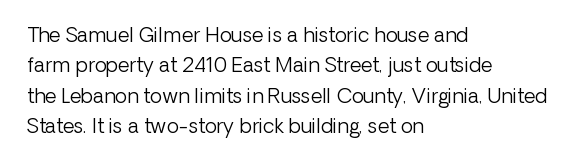
The typesetting does not lean heavy: it is not bold. Words appear dense and cohesive because spacing is normal. Every character sits straight up, as roman type does. What's the leading like? Ordinary, nothing unusual. Glance below the letters and you will spot only blank space.
